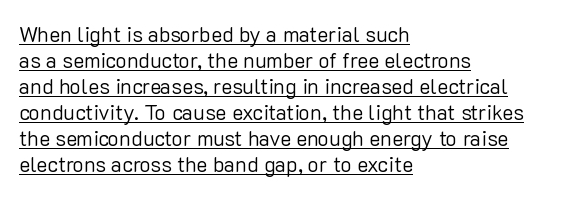
Q: Is the text bold? A: No.
Q: Is the text italic (slanted)? A: No, it is upright.
Q: Is the text underlined? A: Yes.
Q: How is the paragraph aligned? A: Left-aligned.
Q: Is the spacing between letters normal or unusually wide? A: Normal.
